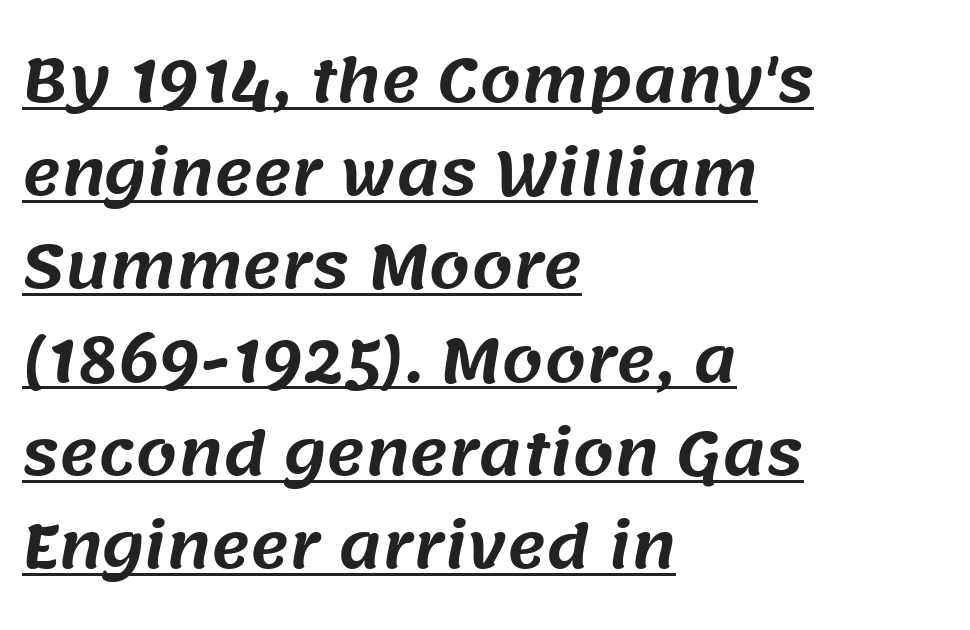
Q: Is the typeface a serif or a sans-serif typeface? A: Sans-serif.
Q: Is the text underlined? A: Yes.
Q: How is the paragraph aligned? A: Left-aligned.
Q: Is the spacing between letters normal or unusually wide? A: Normal.
Q: Is the spacing between lines tight, normal or loose? A: Normal.
Q: Width (condensed, normal, or wide)? A: Normal.
Q: Stroke contrast? A: Medium.
Q: x-height? A: Large.
Q: Monospaced? A: No.
